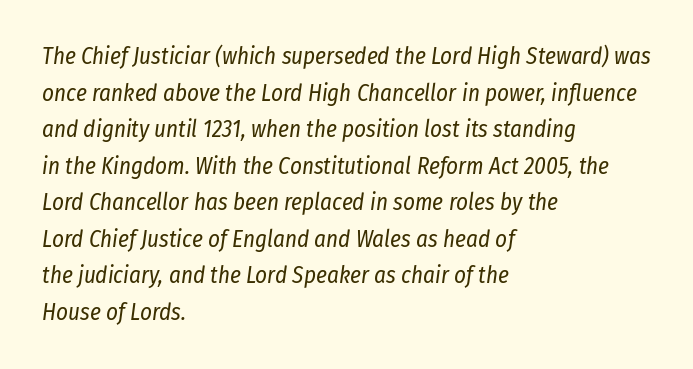
The passage shown leans; its letterforms are oblique. Does the copy run flush right? No — it runs flush left. Just letters on the line, the space beneath them empty. Stems here are at most as thick as an everyday book face. This sample uses plain, unmodified letter spacing.
